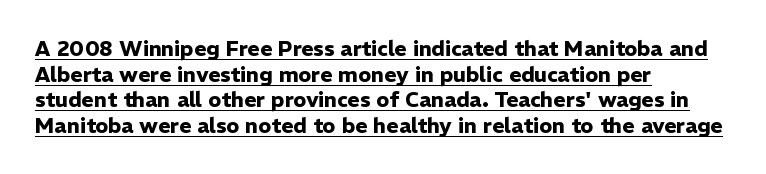
The image shows 21 px bold type, upright; set left-aligned, line spacing 1.22x, normal letter spacing, underlined.
